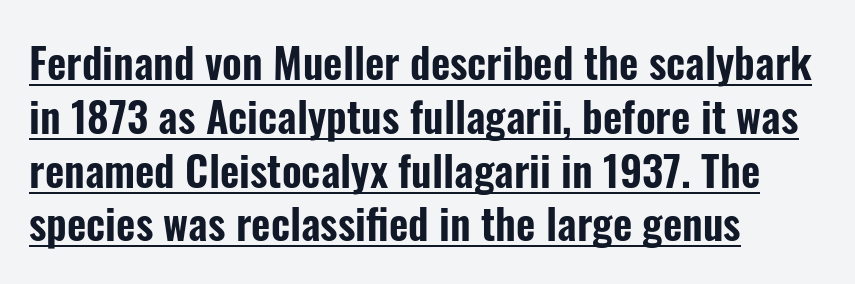
{"serif": "no", "italic": "no", "width": "condensed", "stroke_contrast": "low", "x_height": "medium", "monospaced": "no", "underline": "yes", "align": "left", "line_spacing": "normal", "line_spacing_ratio": 1.28, "letter_spacing": "normal", "letter_spacing_em": 0.0, "glyph_px": 42}
